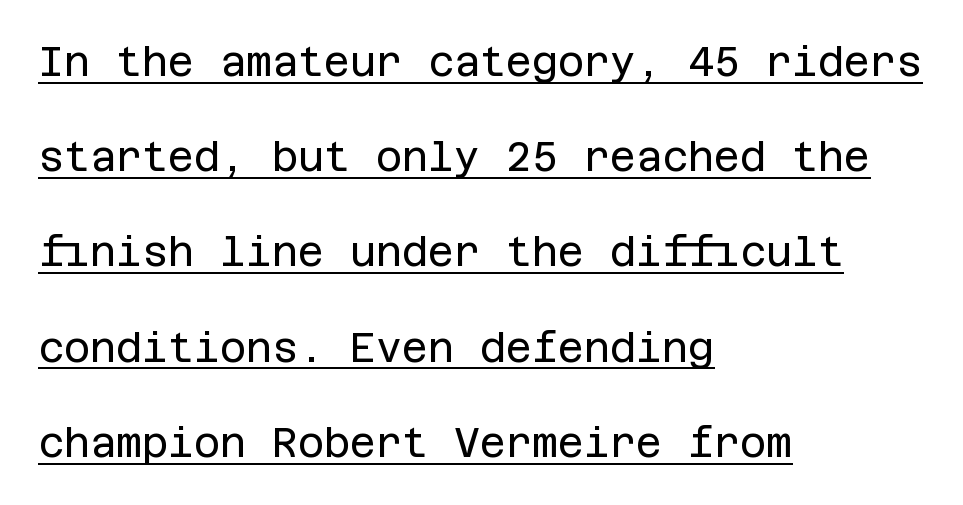
The image shows 40 px regular-weight sans-serif type, upright; set left-aligned, loose line spacing (2.38x), normal letter spacing, underlined; low stroke contrast and a large x-height.
